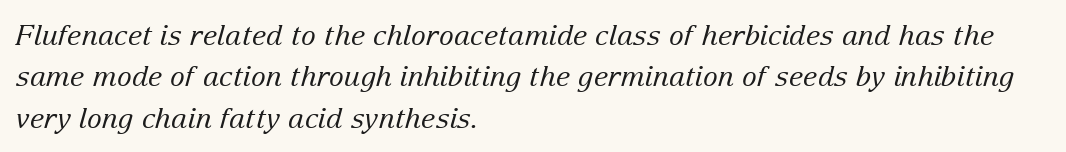
Caption: standard tracking, unaltered. Reading down the block, your eye returns to a fixed left position each line. Note: serifs present on the glyphs. Rule under the text: the space is simply empty.
